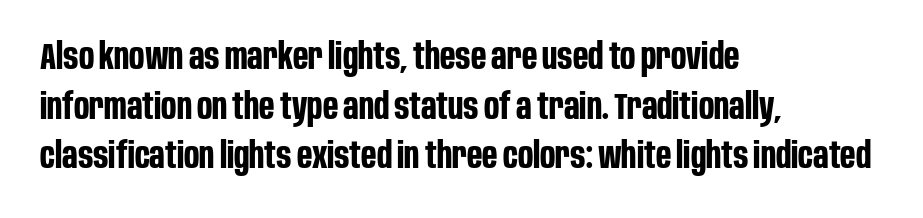
Q: Is the text bold? A: Yes.
Q: Is the text italic (slanted)? A: No, it is upright.
Q: Is the typeface a serif or a sans-serif typeface? A: Sans-serif.
Q: Is the text underlined? A: No.
Q: How is the paragraph aligned? A: Left-aligned.
Q: Is the spacing between letters normal or unusually wide? A: Normal.
Q: Is the spacing between lines tight, normal or loose? A: Normal.
Q: Width (condensed, normal, or wide)? A: Condensed.
Q: Stroke contrast? A: Low.
Q: x-height? A: Large.
Q: Monospaced? A: No.
